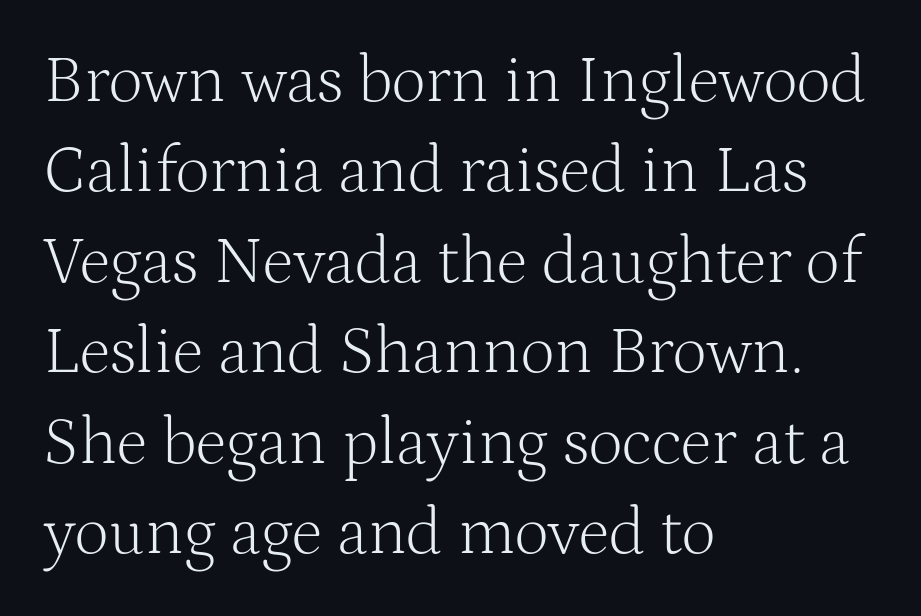
The image shows 67 px light serif type, upright; set left-aligned, normal line spacing (1.35x), normal letter spacing, not underlined; medium stroke contrast and a medium x-height.
